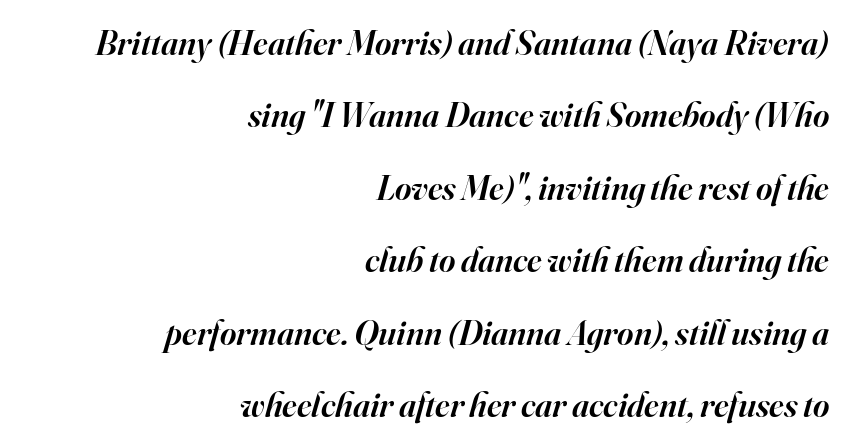
The image shows 35 px semibold serif type, italic (leaning right); set right-aligned, loose line spacing (2.07x), normal letter spacing, not underlined; high stroke contrast and a small x-height.
